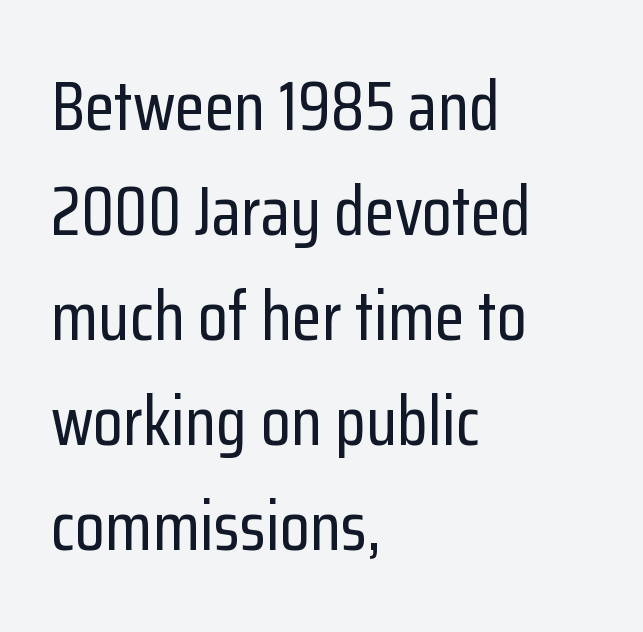
{"serif": "no", "italic": "no", "width": "condensed", "stroke_contrast": "low", "x_height": "medium", "monospaced": "no", "underline": "no", "align": "left", "line_spacing": "normal", "line_spacing_ratio": 1.52, "letter_spacing": "normal", "letter_spacing_em": 0.0, "glyph_px": 69}
